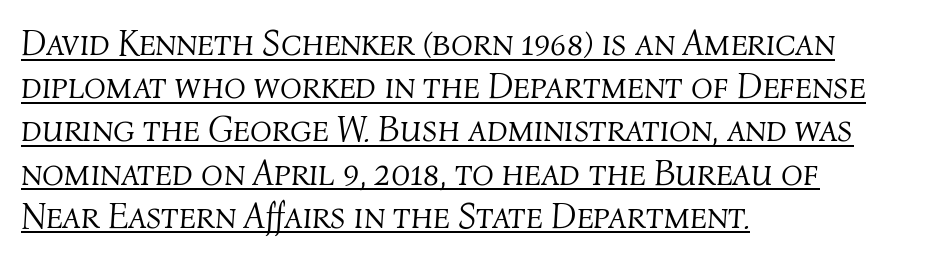
{"italic": "yes", "lean": "right", "slant_degrees": 4, "bold": "no", "weight": "light", "width": "normal", "stroke_contrast": "medium", "x_height": "medium", "monospaced": "no", "underline": "yes", "align": "left", "line_spacing_ratio": 1.2, "letter_spacing": "normal", "letter_spacing_em": 0.0, "glyph_px": 36}
